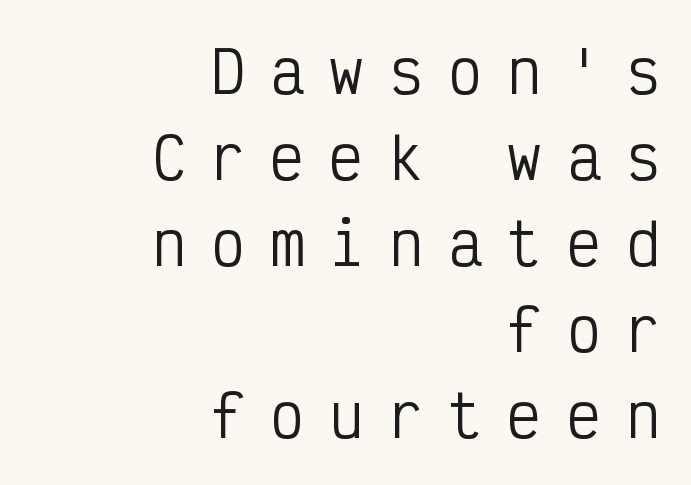
In terms of letterspacing, this is a distinctly airy, spread setting. Short and long lines alike share a common ending point at right. These lines are rendered in a fixed-pitch font. Heaviness? Minimal to ordinary, like unemphasized prose.
